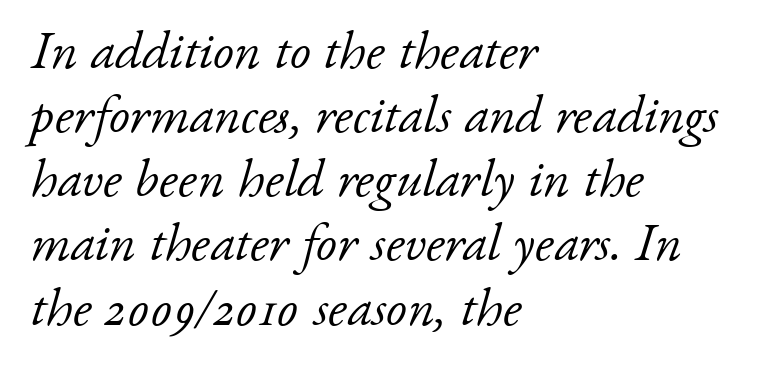
Every row of glyphs begins at an identical x-position on the left. The letters look calm and open, with moderate or lighter stems. When letters slant like this, we call the style italic. Spacing verdict: proportional, widths tailored to each character. The face used here is seriffed, in the tradition of book romans. The gap between lines stays unmarked.
